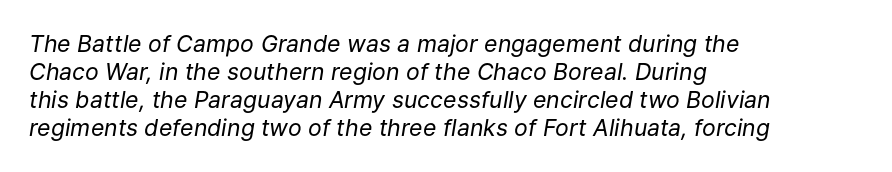
The image shows 23 px text type, italic (leaning right); set left-aligned, line spacing 1.22x, normal letter spacing, not underlined.
